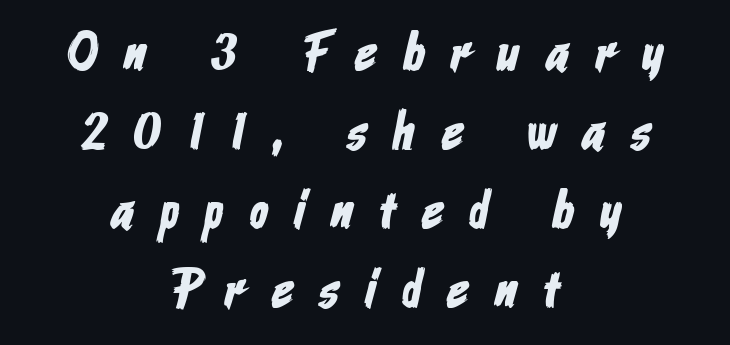
Evenly set lines give the paragraph a standard silhouette. Only glyphs here, with clear space below each row. What kind of face is this? One without serifs — a sans. Centered paragraph, ragged on both sides.
